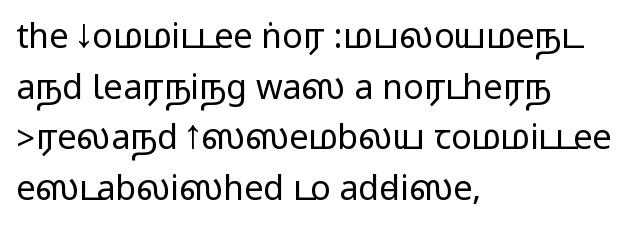
The image shows 34 px wide sans-serif type, upright; set left-aligned, normal line spacing (1.49x), normal letter spacing, not underlined; medium stroke contrast.
